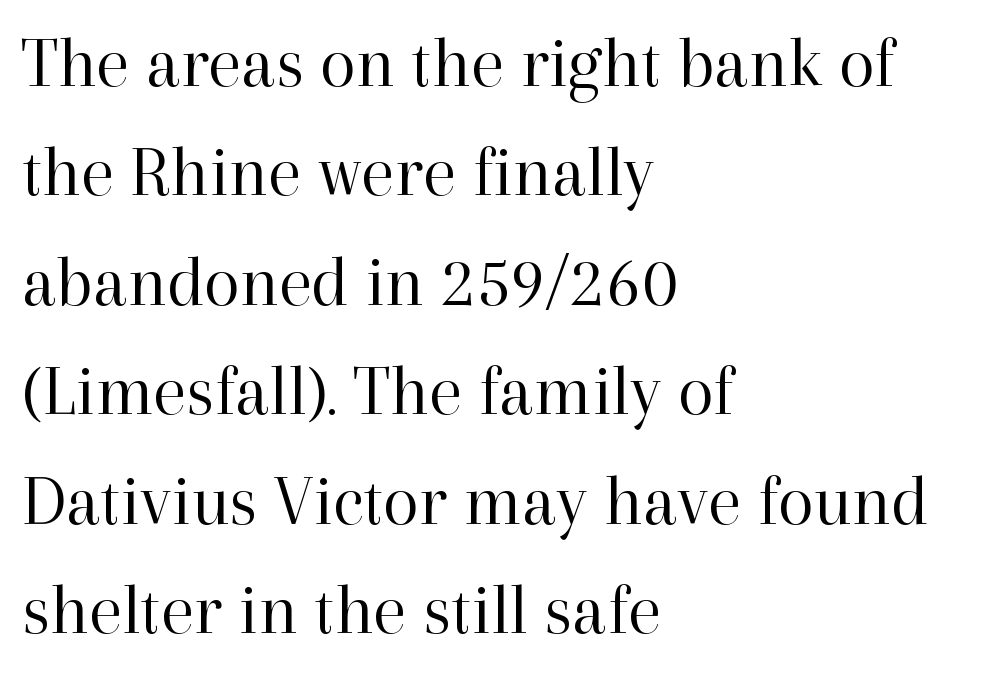
Q: Is the text bold? A: No.
Q: Is the text italic (slanted)? A: No, it is upright.
Q: Is the typeface a serif or a sans-serif typeface? A: Serif.
Q: Is the text underlined? A: No.
Q: How is the paragraph aligned? A: Left-aligned.
Q: Is the spacing between letters normal or unusually wide? A: Normal.
Q: Is the spacing between lines tight, normal or loose? A: Normal.
Q: Width (condensed, normal, or wide)? A: Normal.
Q: Stroke contrast? A: High.
Q: x-height? A: Medium.
Q: Monospaced? A: No.
